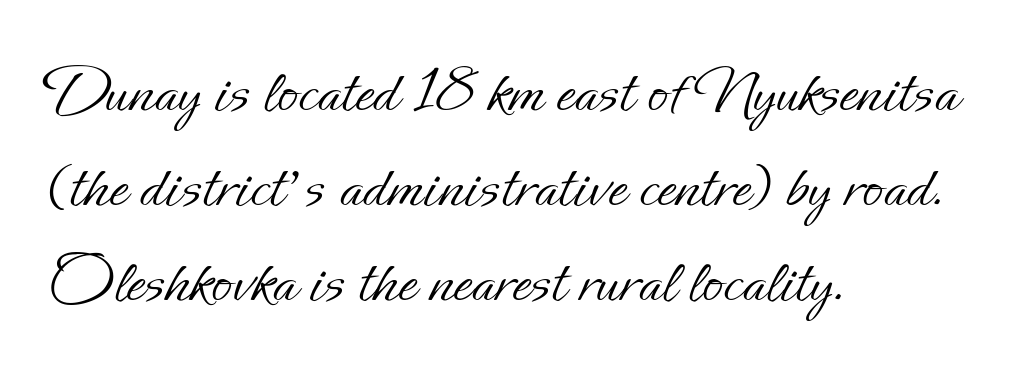
Q: Is the text bold? A: No.
Q: Is the text italic (slanted)? A: Yes.
Q: Is the text underlined? A: No.
Q: How is the paragraph aligned? A: Left-aligned.
Q: Is the spacing between letters normal or unusually wide? A: Normal.
Q: Is the spacing between lines tight, normal or loose? A: Normal.
Q: Width (condensed, normal, or wide)? A: Normal.
Q: Stroke contrast? A: Low.
Q: x-height? A: Small.
Q: Monospaced? A: No.
